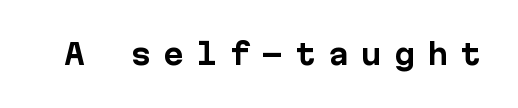
Q: Is the text bold? A: Yes.
Q: Is the text italic (slanted)? A: No, it is upright.
Q: Is the typeface a serif or a sans-serif typeface? A: Sans-serif.
Q: Is the text underlined? A: No.
Q: Is the spacing between letters normal or unusually wide? A: Unusually wide.
Q: Width (condensed, normal, or wide)? A: Normal.
Q: Stroke contrast? A: Low.
Q: x-height? A: Medium.
Q: Monospaced? A: Yes.
